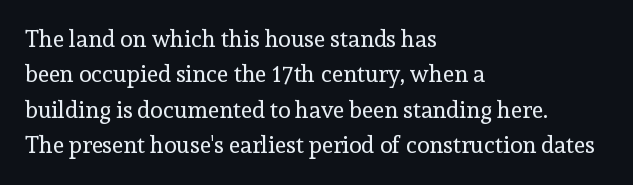
Q: Is the text bold? A: No.
Q: Is the text italic (slanted)? A: No, it is upright.
Q: Is the text underlined? A: No.
Q: How is the paragraph aligned? A: Left-aligned.
Q: Is the spacing between letters normal or unusually wide? A: Normal.
Q: Is the spacing between lines tight, normal or loose? A: Normal.
